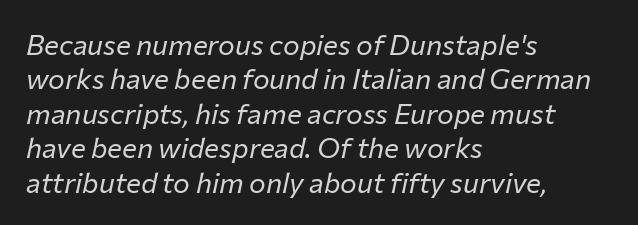
Q: Is the text bold? A: No.
Q: Is the text italic (slanted)? A: Yes, it leans right by about 12 degrees.
Q: Is the text underlined? A: No.
Q: How is the paragraph aligned? A: Left-aligned.
Q: Is the spacing between letters normal or unusually wide? A: Normal.
Q: Width (condensed, normal, or wide)? A: Normal.
Q: Stroke contrast? A: Low.
Q: x-height? A: Medium.
Q: Monospaced? A: No.
